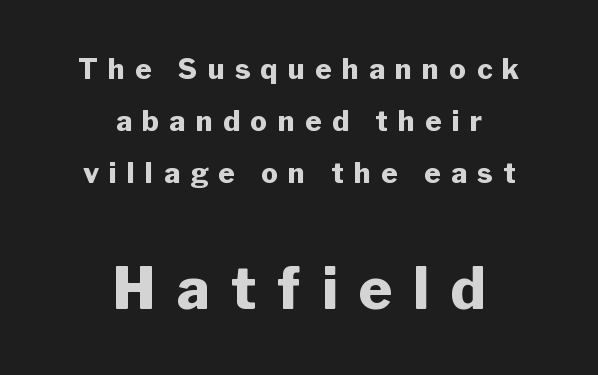
The image shows 57 px heavy sans-serif type, upright; set centered, line spacing 1.86x, unusually wide letter spacing (+0.37 em), not underlined; the second (bottom) block is 2.04x larger; low stroke contrast and a medium x-height.
